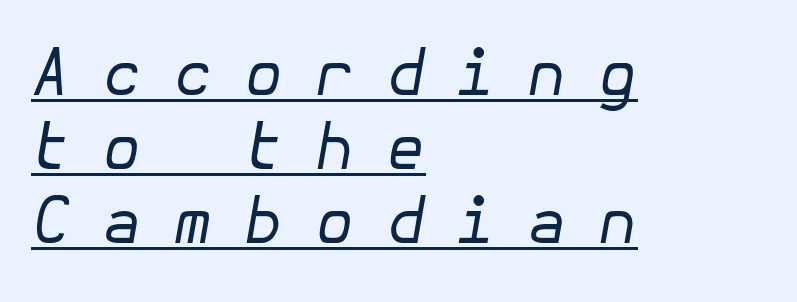
Underlined type. The weight tops out at a normal text grade. The rag falls on the right side of this text block. What stands out about the letter spacing? Its width — letters are far apart. Emphasis-style slanted type is in use.
